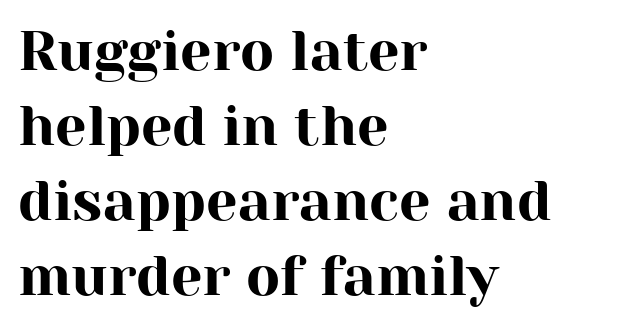
Is the block centered? No — it sits flush against the left margin. Has an underline been added? It has not. In terms of leading, this rendering sits right in the middle. A typesetter would mark this as roman, not italic. The font family rendered here belongs to the serif group.
